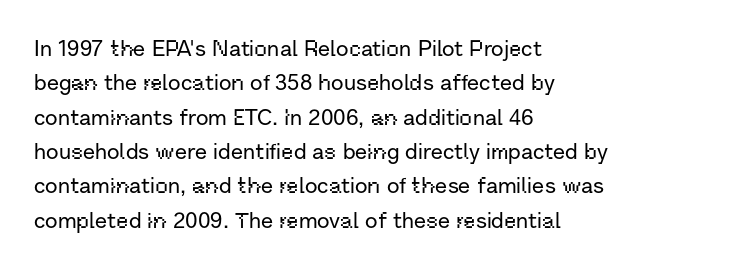
Teacher's note: observe the even left margin — that is flush-left alignment. The passage shown has conventional tracking throughout. It's the straight-up-and-down kind of type. The block of text has a typical density, with ordinary space between rows. The area under the type is left untouched.
